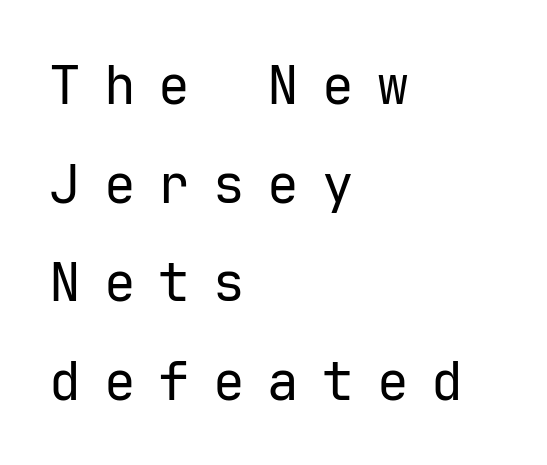
Q: Is the text bold? A: No.
Q: Is the text italic (slanted)? A: No, it is upright.
Q: Is the typeface a serif or a sans-serif typeface? A: Sans-serif.
Q: Is the text underlined? A: No.
Q: How is the paragraph aligned? A: Left-aligned.
Q: Is the spacing between letters normal or unusually wide? A: Unusually wide.
Q: Width (condensed, normal, or wide)? A: Normal.
Q: Stroke contrast? A: Low.
Q: x-height? A: Medium.
Q: Monospaced? A: Yes.
